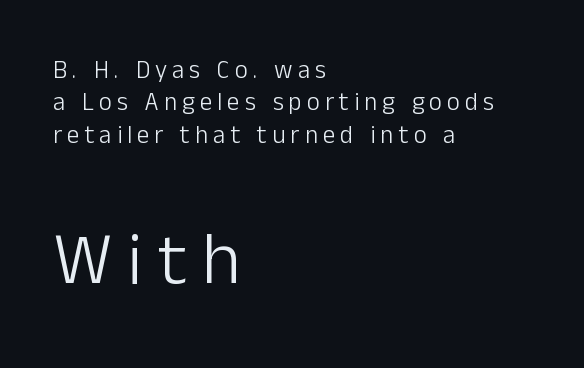
Q: Is the text bold? A: No.
Q: Is the text italic (slanted)? A: No, it is upright.
Q: Is the typeface a serif or a sans-serif typeface? A: Sans-serif.
Q: Is the text underlined? A: No.
Q: How is the paragraph aligned? A: Left-aligned.
Q: Is the spacing between letters normal or unusually wide? A: Unusually wide.
Q: Is the spacing between lines tight, normal or loose? A: Normal.
Q: Which block of text is set in a larger size, the first (top) or the second (bottom)? A: The second (bottom) one.
Q: Width (condensed, normal, or wide)? A: Normal.
Q: Stroke contrast? A: Low.
Q: x-height? A: Medium.
Q: Monospaced? A: No.
